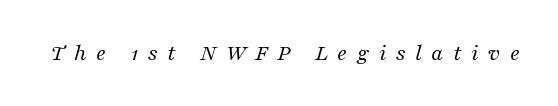
Q: Is the text bold? A: No.
Q: Is the text italic (slanted)? A: Yes, it leans right by about 16 degrees.
Q: Is the text underlined? A: No.
Q: Is the spacing between letters normal or unusually wide? A: Unusually wide.
